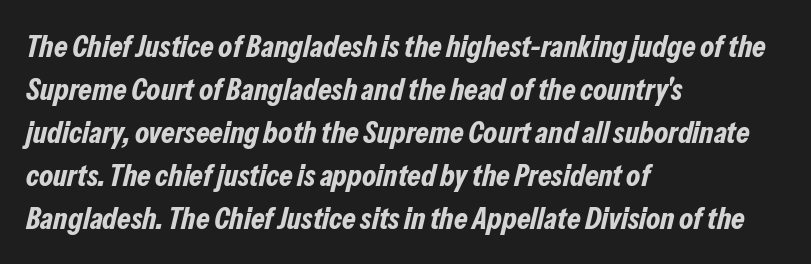
{"italic": "yes", "lean": "right", "slant_degrees": 13, "bold": "yes", "weight": "bold", "width": "condensed", "stroke_contrast": "low", "x_height": "medium", "monospaced": "no", "underline": "no", "align": "left", "line_spacing": "normal", "line_spacing_ratio": 1.39, "letter_spacing": "normal", "letter_spacing_em": 0.0, "glyph_px": 31}
